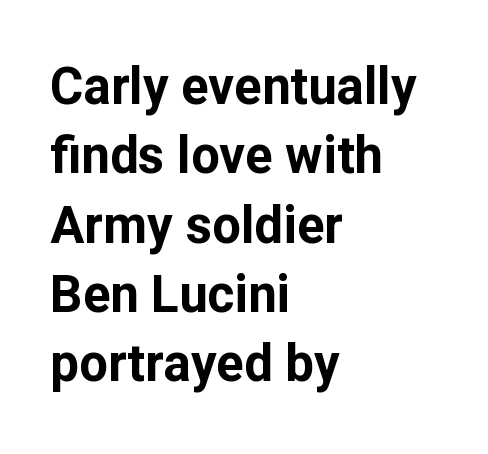
{"serif": "no", "italic": "no", "bold": "yes", "weight": "bold", "width": "normal", "stroke_contrast": "low", "x_height": "medium", "monospaced": "no", "underline": "no", "align": "left", "line_spacing": "normal", "line_spacing_ratio": 1.36, "letter_spacing": "normal", "letter_spacing_em": 0.0, "glyph_px": 51}
